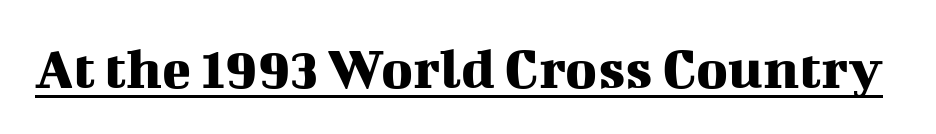
The image shows 60 px serif type, upright; set normal letter spacing, underlined; medium stroke contrast and a medium x-height.
